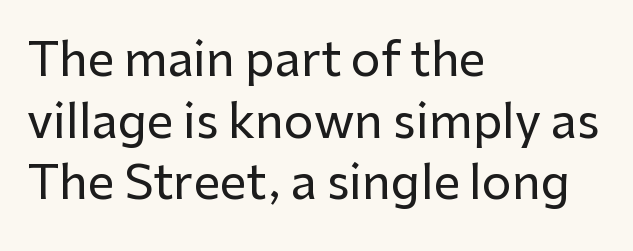
{"serif": "no", "italic": "no", "width": "normal", "stroke_contrast": "low", "x_height": "medium", "monospaced": "no", "underline": "no", "align": "left", "line_spacing": "normal", "line_spacing_ratio": 1.31, "letter_spacing": "normal", "letter_spacing_em": 0.0, "glyph_px": 47}
